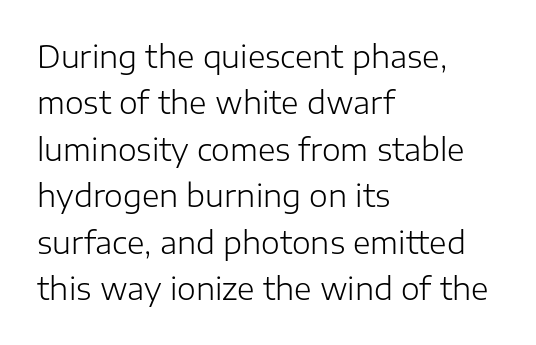
The image shows 30 px light sans-serif type, upright; set left-aligned, normal line spacing (1.55x), normal letter spacing, not underlined; low stroke contrast and a medium x-height.
